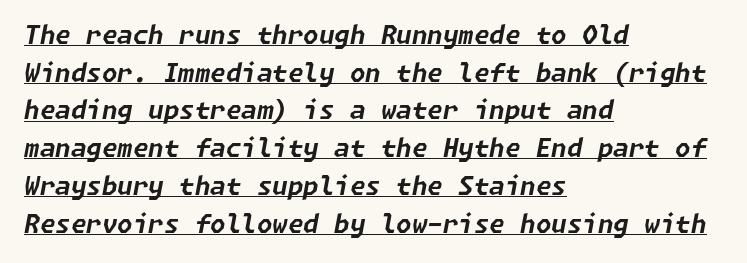
{"italic": "yes", "lean": "right", "slant_degrees": 11, "bold": "yes", "underline": "yes", "align": "left", "line_spacing": "normal", "line_spacing_ratio": 1.51, "letter_spacing": "normal", "letter_spacing_em": 0.0, "glyph_px": 25}
